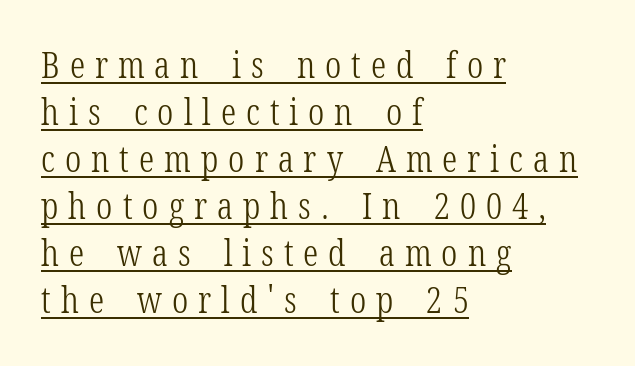
The image shows 37 px light, condensed serif type, upright; set left-aligned, normal line spacing (1.27x), unusually wide letter spacing (+0.27 em), underlined; low stroke contrast and a medium x-height.
